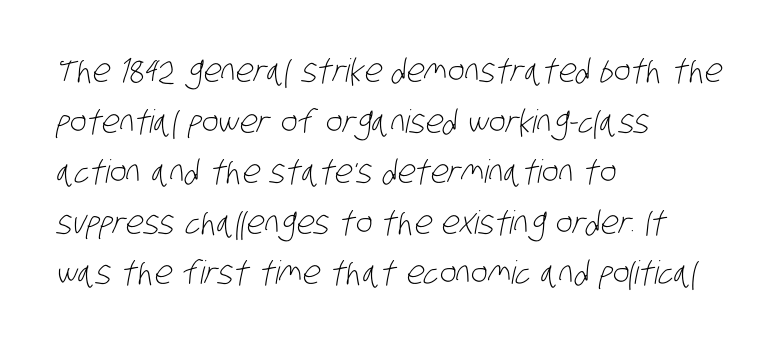
The image shows 32 px light, condensed sans-serif type; set left-aligned, normal line spacing (1.58x), normal letter spacing, not underlined; low stroke contrast and a large x-height.
